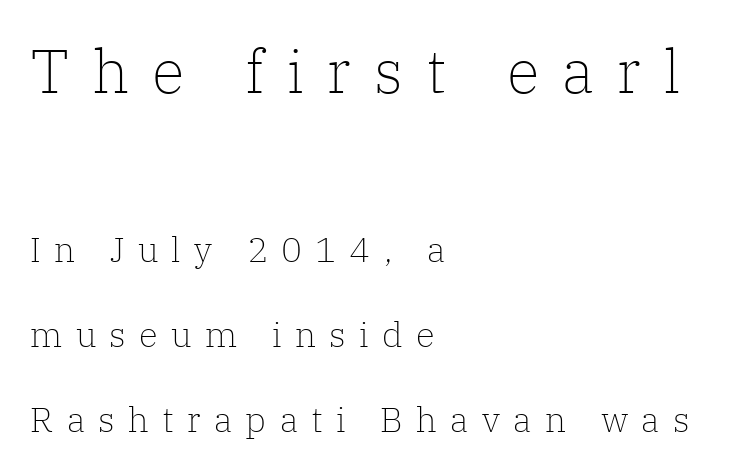
Characters follow at a spacing far wider than the type designer built in. Short and long lines alike share a common starting point at left. The emphasis by scale lands on block number one, above. Letterform terminals end in serifs throughout the passage. The designer dialed line spacing up above the default.
